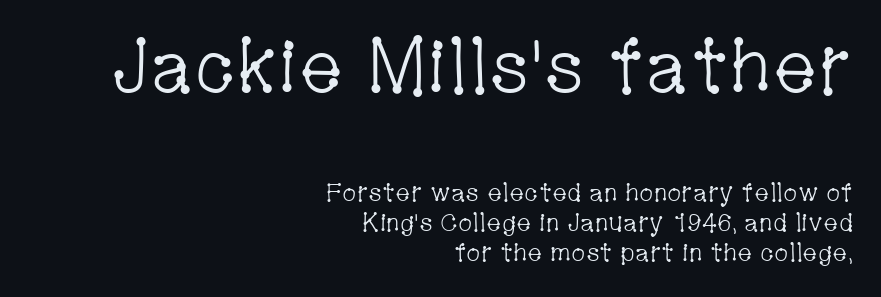
The image shows 75 px light, condensed serif type, upright; set right-aligned, line spacing 1.21x, normal letter spacing, not underlined; the first (top) block is 3.0x larger; low stroke contrast and a medium x-height.
